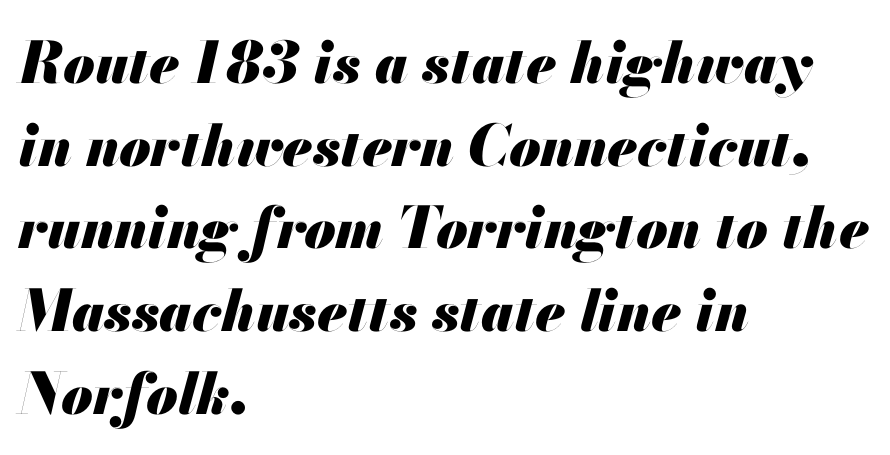
Q: Is the text bold? A: Yes.
Q: Is the text italic (slanted)? A: Yes, it leans right by about 13 degrees.
Q: Is the text underlined? A: No.
Q: How is the paragraph aligned? A: Left-aligned.
Q: Is the spacing between letters normal or unusually wide? A: Normal.
Q: Is the spacing between lines tight, normal or loose? A: Normal.
Q: Width (condensed, normal, or wide)? A: Normal.
Q: Stroke contrast? A: Medium.
Q: x-height? A: Small.
Q: Monospaced? A: No.
